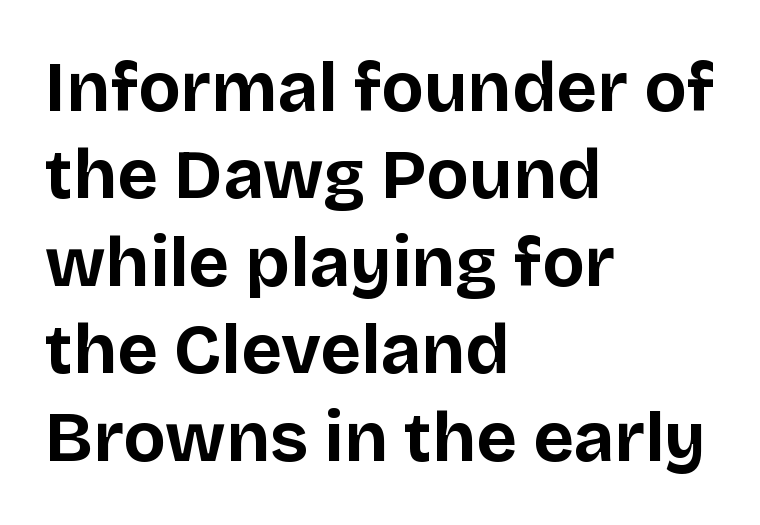
{"serif": "no", "italic": "no", "bold": "yes", "weight": "bold", "width": "normal", "stroke_contrast": "low", "x_height": "large", "monospaced": "no", "underline": "no", "align": "left", "line_spacing": "normal", "line_spacing_ratio": 1.25, "letter_spacing": "normal", "letter_spacing_em": 0.0, "glyph_px": 70}
